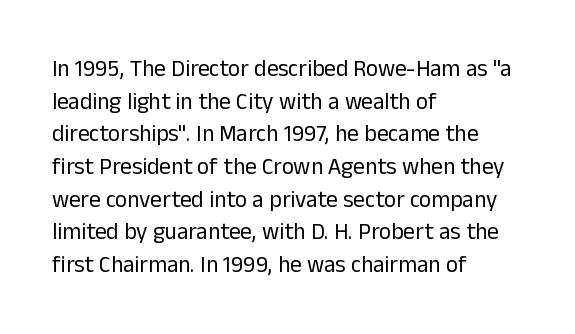
{"italic": "no", "bold": "no", "underline": "no", "align": "left", "line_spacing": "normal", "line_spacing_ratio": 1.42, "letter_spacing": "normal", "letter_spacing_em": 0.0, "glyph_px": 23}
